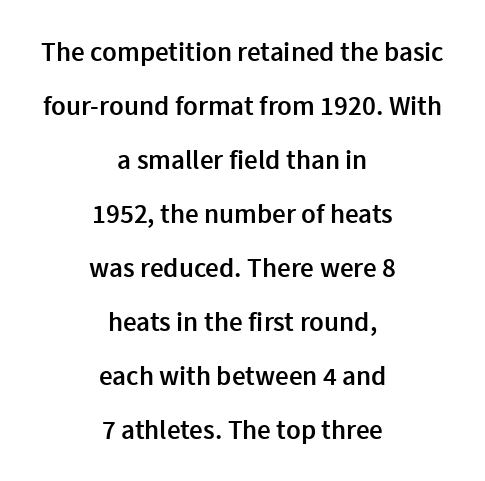
The image shows 27 px text type, upright; set centered, loose line spacing (2.0x), normal letter spacing, not underlined.
